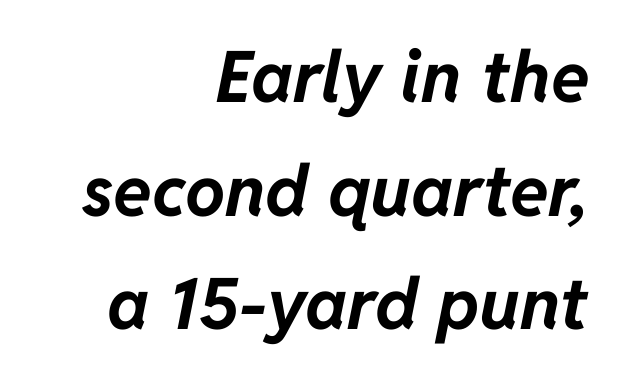
Q: Is the text bold? A: Yes.
Q: Is the text italic (slanted)? A: Yes, it leans right by about 11 degrees.
Q: Is the text underlined? A: No.
Q: How is the paragraph aligned? A: Right-aligned.
Q: Is the spacing between letters normal or unusually wide? A: Normal.
Q: Is the spacing between lines tight, normal or loose? A: Normal.
Q: Width (condensed, normal, or wide)? A: Normal.
Q: Stroke contrast? A: Low.
Q: x-height? A: Medium.
Q: Monospaced? A: No.
